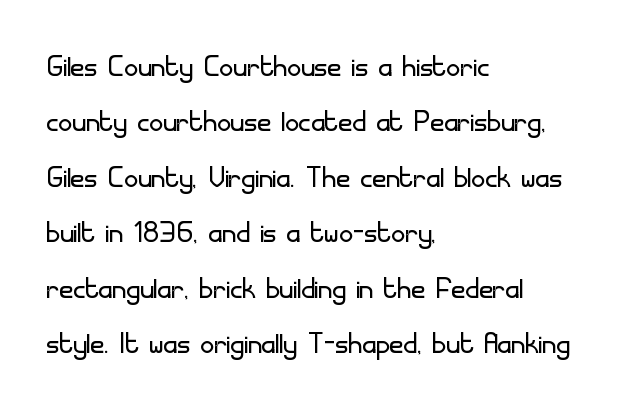
{"serif": "no", "italic": "no", "bold": "no", "weight": "light", "width": "normal", "stroke_contrast": "low", "x_height": "small", "monospaced": "no", "underline": "no", "align": "left", "line_spacing": "normal", "line_spacing_ratio": 1.46, "letter_spacing": "normal", "letter_spacing_em": 0.0, "glyph_px": 38}
